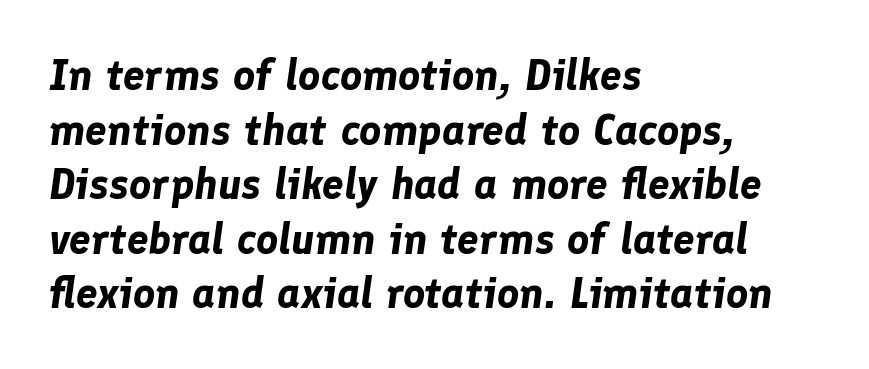
{"italic": "yes", "lean": "right", "slant_degrees": 8, "bold": "yes", "weight": "bold", "width": "normal", "stroke_contrast": "low", "x_height": "medium", "monospaced": "no", "underline": "no", "align": "left", "line_spacing": "normal", "line_spacing_ratio": 1.27, "letter_spacing": "normal", "letter_spacing_em": 0.0, "glyph_px": 43}
